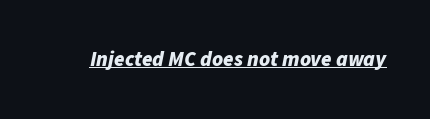
The rendering applies a slant to the glyphs. Look at the tracking — it's just the regular setting, nothing added. Set as a true bold cut, around the 700 mark. The string is rendered with underlining switched on.
